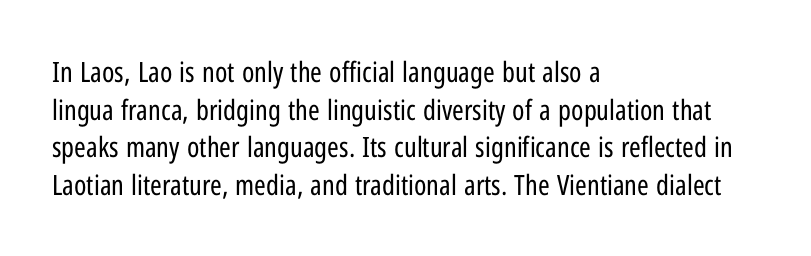
Q: Is the text bold? A: No.
Q: Is the text italic (slanted)? A: No, it is upright.
Q: Is the typeface a serif or a sans-serif typeface? A: Sans-serif.
Q: Is the text underlined? A: No.
Q: How is the paragraph aligned? A: Left-aligned.
Q: Is the spacing between letters normal or unusually wide? A: Normal.
Q: Is the spacing between lines tight, normal or loose? A: Normal.
Q: Width (condensed, normal, or wide)? A: Condensed.
Q: Stroke contrast? A: Low.
Q: x-height? A: Medium.
Q: Monospaced? A: No.
